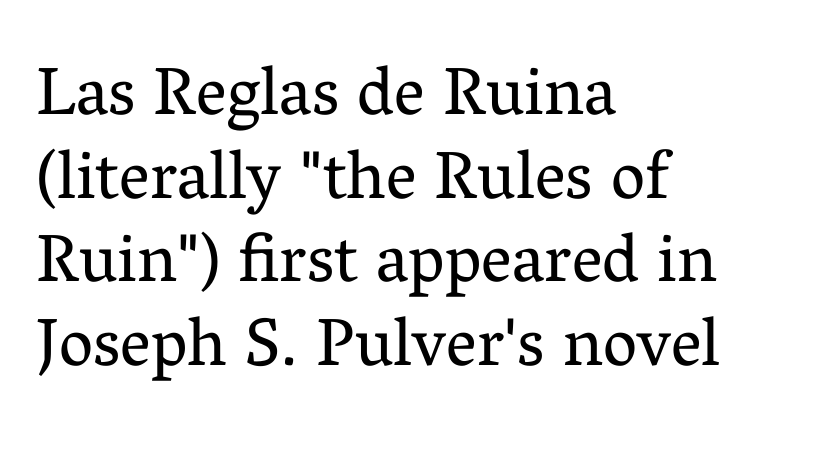
Posture: straight, roman, zero tilt. Decoration check: the copy has no underline. The passage shown has conventional tracking throughout. A typesetter would call this proportional, since set widths differ per character. All the whitespace from short lines collects on the right. The letterforms sit at book weight or below.
